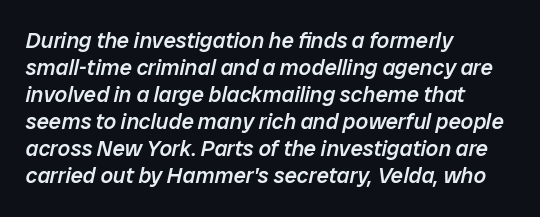
There's an unmistakable incline to the writing here. Quick note: underline off. This sample is left-justified, so line endings fall wherever the words run out. Students, note that the glyphs here touch the page at normal intervals. Weight check: semibold — heavier than regular, not quite bold.
